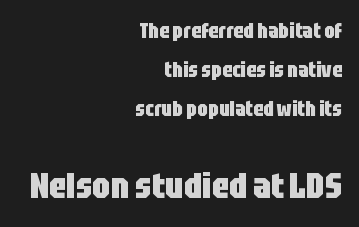
{"serif": "no", "italic": "no", "bold": "yes", "weight": "heavy", "width": "condensed", "stroke_contrast": "low", "x_height": "large", "monospaced": "no", "underline": "no", "align": "right", "line_spacing_ratio": 1.85, "letter_spacing": "normal", "letter_spacing_em": 0.0, "larger_block": "second", "size_ratio": 1.71, "glyph_px": 36}
